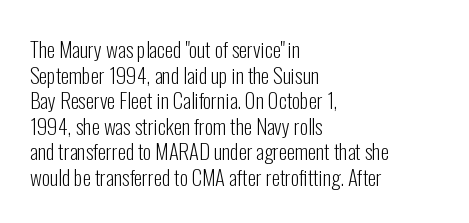
The image shows 21 px text type, upright; set left-aligned, line spacing 1.22x, normal letter spacing, not underlined.
